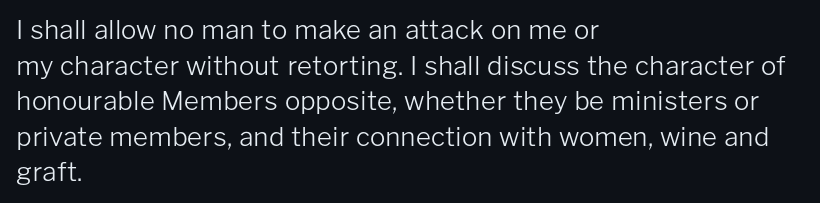
The image shows 26 px text type, upright; set left-aligned, normal line spacing (1.37x), normal letter spacing, not underlined.
